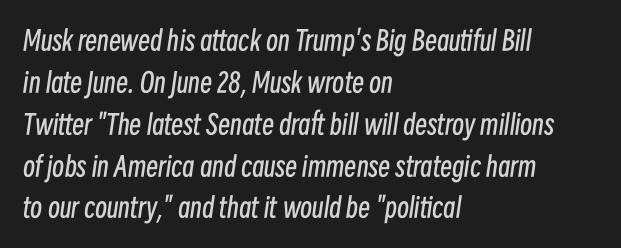
{"italic": "yes", "lean": "right", "slant_degrees": 8, "bold": "no", "underline": "no", "align": "left", "line_spacing": "normal", "line_spacing_ratio": 1.55, "letter_spacing": "normal", "letter_spacing_em": 0.0, "glyph_px": 27}
